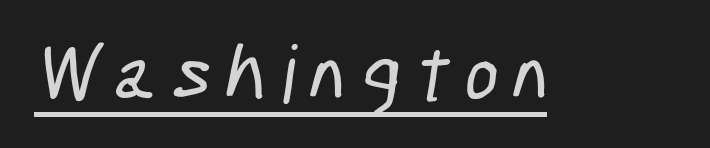
The rendering uses natural spacing where letterforms have individual widths. Check where the strokes stop: nothing finishes them off — pure sans. These characters rest on top of a visible drawn line.
